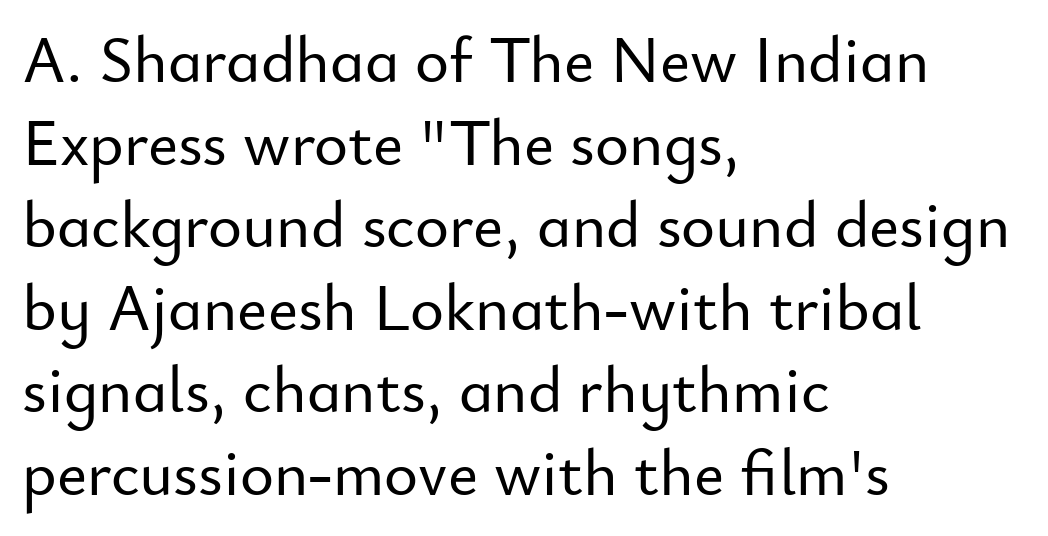
{"serif": "no", "italic": "no", "width": "normal", "stroke_contrast": "low", "x_height": "small", "monospaced": "no", "underline": "no", "align": "left", "line_spacing": "normal", "line_spacing_ratio": 1.27, "letter_spacing": "normal", "letter_spacing_em": 0.0, "glyph_px": 65}
